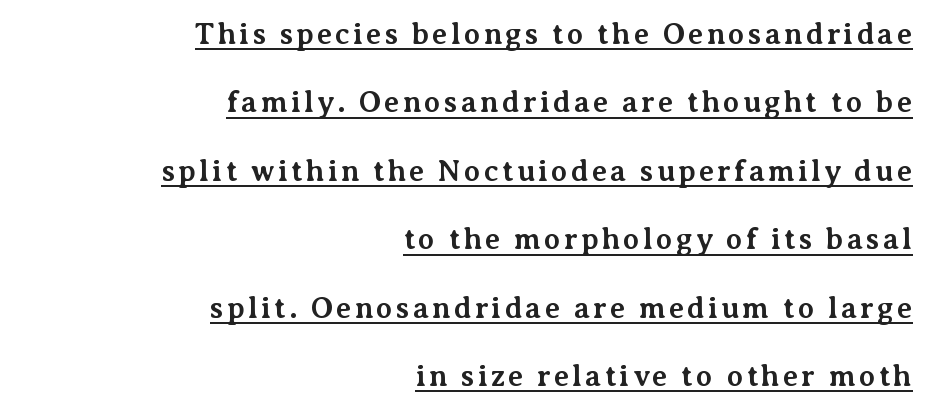
The image shows 30 px bold serif type, upright; set right-aligned, loose line spacing (2.28x), underlined; medium stroke contrast and a medium x-height.
